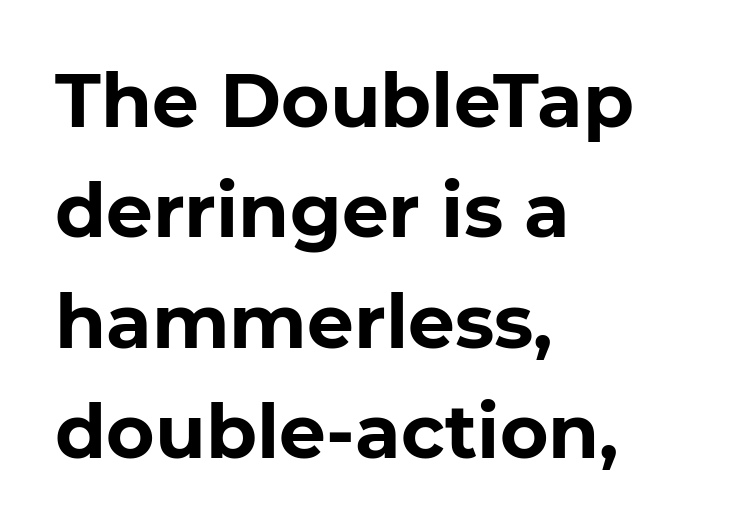
The image shows 74 px bold sans-serif type; set left-aligned, normal line spacing (1.49x), normal letter spacing, not underlined; low stroke contrast and a medium x-height.
